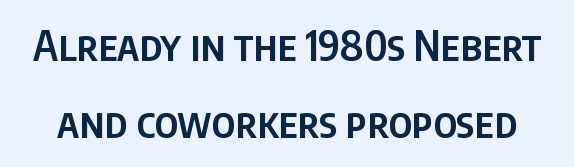
A fair bit of extra ink — the face is semibold, not bold. Check under the words: just untouched page. Font category for this specimen: sans-serif. The type is set solid horizontally, with unmodified tracking. Characters remain perfectly vertical along every line.
